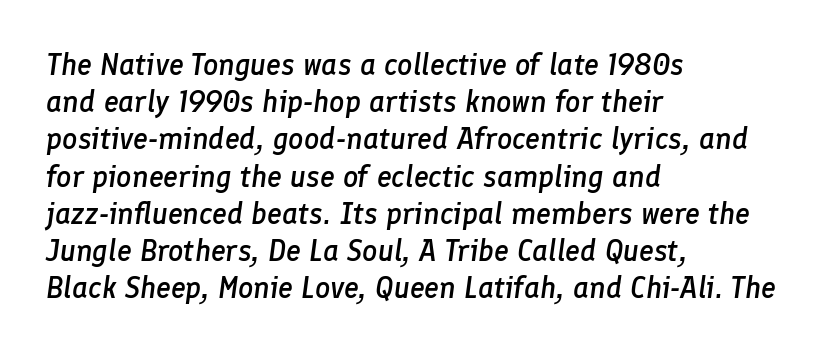
{"italic": "yes", "lean": "right", "slant_degrees": 8, "bold": "semi", "weight": "semibold", "width": "normal", "stroke_contrast": "low", "x_height": "medium", "monospaced": "no", "underline": "no", "align": "left", "line_spacing_ratio": 1.24, "letter_spacing": "normal", "letter_spacing_em": 0.0, "glyph_px": 30}
